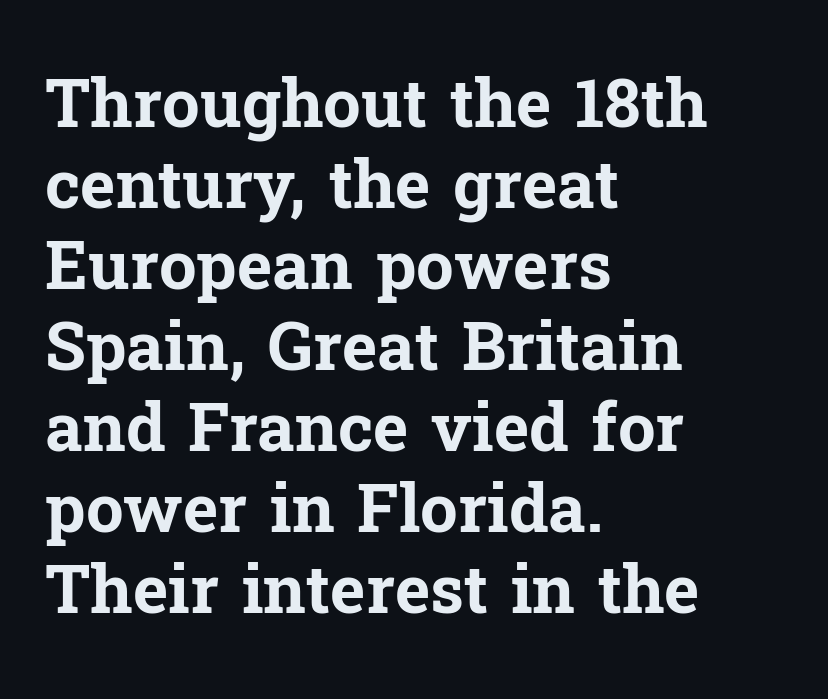
{"serif": "yes", "italic": "no", "bold": "yes", "weight": "bold", "width": "normal", "stroke_contrast": "low", "x_height": "medium", "monospaced": "no", "underline": "no", "align": "left", "line_spacing_ratio": 1.21, "letter_spacing": "normal", "letter_spacing_em": 0.0, "glyph_px": 67}
